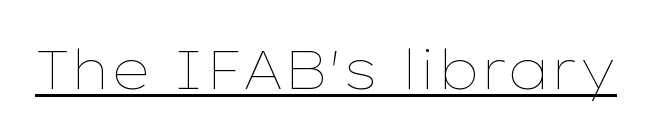
{"italic": "no", "bold": "no", "weight": "thin", "width": "wide", "stroke_contrast": "low", "x_height": "medium", "monospaced": "no", "underline": "yes", "letter_spacing": "normal", "letter_spacing_em": 0.0, "glyph_px": 54}
